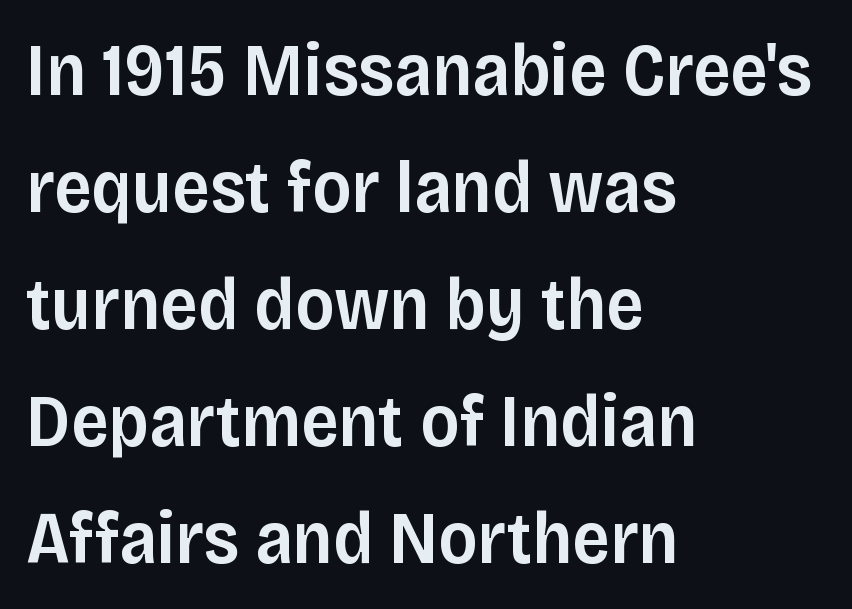
The image shows 74 px semibold sans-serif type, upright; set left-aligned, normal line spacing (1.58x), normal letter spacing, not underlined; low stroke contrast and a large x-height.
